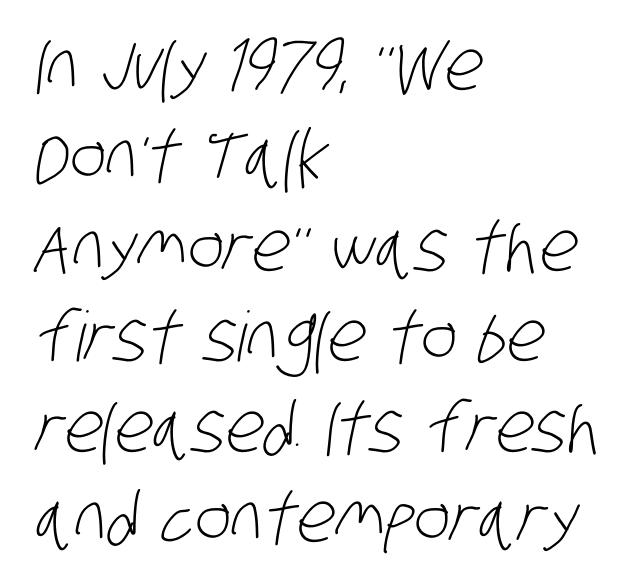
Q: Is the text bold? A: No.
Q: Is the typeface a serif or a sans-serif typeface? A: Sans-serif.
Q: Is the text underlined? A: No.
Q: How is the paragraph aligned? A: Left-aligned.
Q: Is the spacing between letters normal or unusually wide? A: Normal.
Q: Is the spacing between lines tight, normal or loose? A: Normal.
Q: Width (condensed, normal, or wide)? A: Condensed.
Q: Stroke contrast? A: Low.
Q: x-height? A: Large.
Q: Monospaced? A: No.
